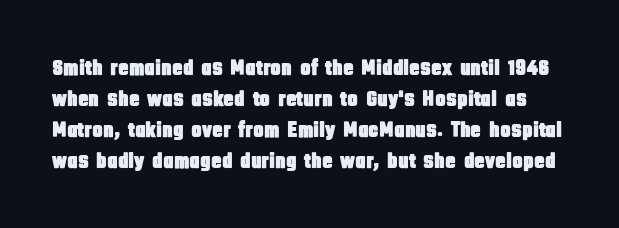
This rendering features lettering with no underline. Reading down the column, the eye jumps a familiar distance to each next line. Quick note: not italic, upright. The tracking reads as untouched default to a designer's eye.
